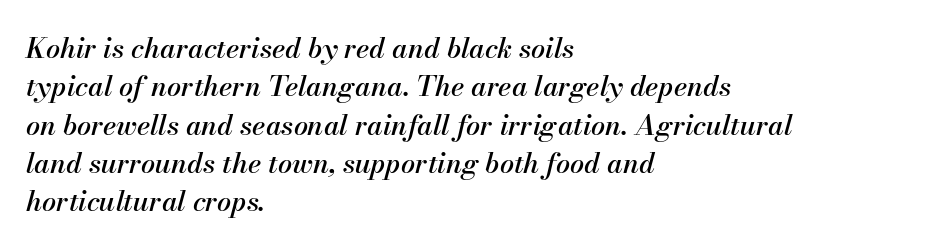
These lines sit exactly where default settings would place them. Line starts are locked; line ends wander. The string is rendered with underlining switched off. The font's italic variant was chosen for this text.
